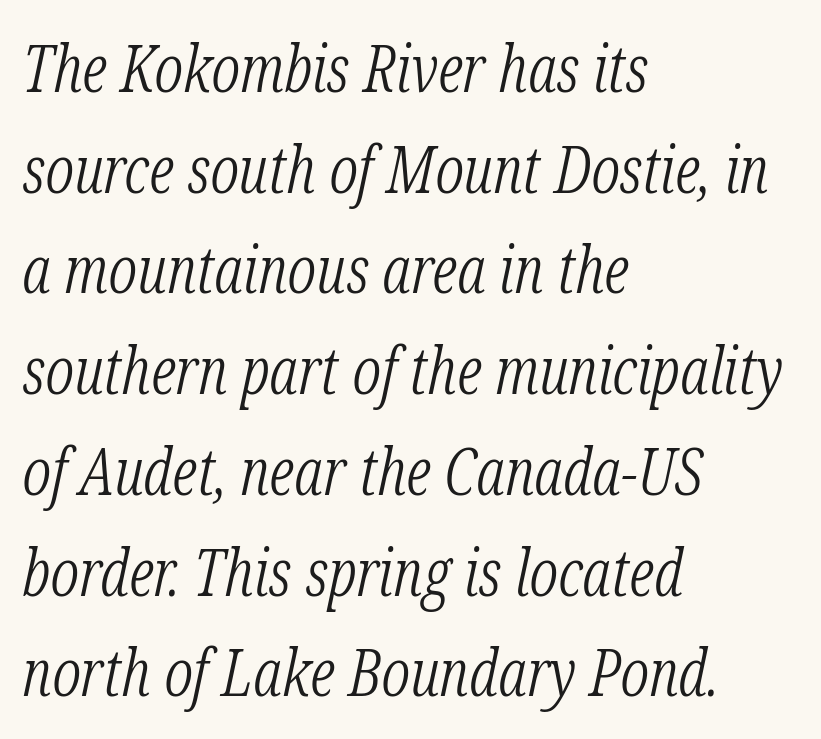
{"serif": "yes", "italic": "yes", "lean": "right", "slant_degrees": 12, "bold": "no", "weight": "light", "width": "condensed", "stroke_contrast": "low", "x_height": "medium", "monospaced": "no", "underline": "no", "align": "left", "line_spacing": "normal", "line_spacing_ratio": 1.55, "letter_spacing": "normal", "letter_spacing_em": 0.0, "glyph_px": 65}
